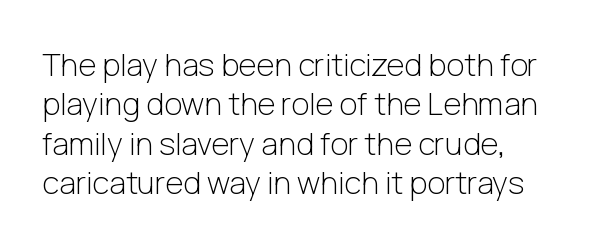
The leading is moderate, giving the passage an even texture. Notice how the passage keeps a crisp vertical edge on the left only. Ascenders rise straight up at ninety degrees. This rendering features lettering with no underline. Does the type have serifs? No, each stem ends abruptly. The letters advance in unequal steps, a hallmark of proportional type.
